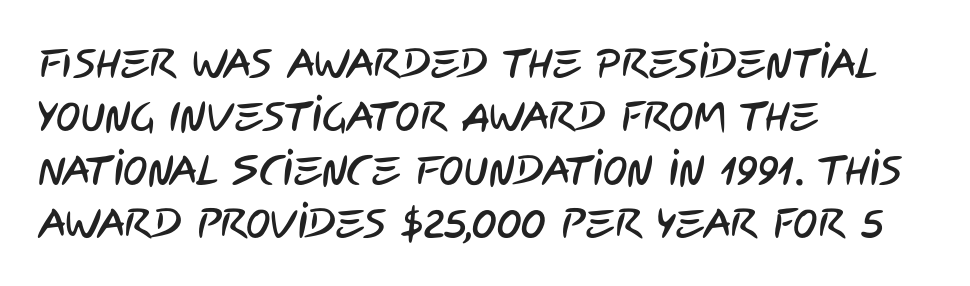
{"serif": "no", "width": "condensed", "stroke_contrast": "low", "x_height": "large", "monospaced": "no", "underline": "no", "align": "left", "line_spacing": "normal", "line_spacing_ratio": 1.3, "letter_spacing": "normal", "letter_spacing_em": 0.0, "glyph_px": 41}
